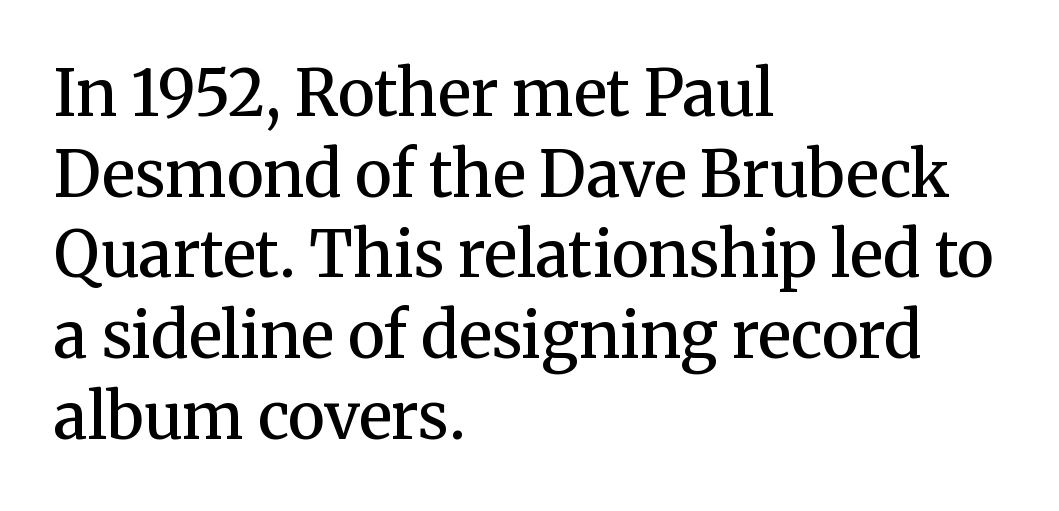
It's the straight-up-and-down kind of type. These lines are rendered in a variable-pitch font. Reading down the column, the eye jumps a familiar distance to each next line. Look at the tracking — it's just the regular setting, nothing added. Decoration check: the copy has no underline. Visually the block forms a straight wall on the left and a jagged coastline on the right.
